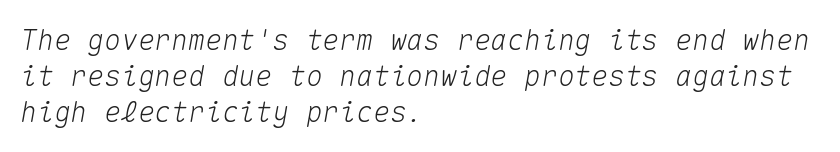
The image shows 28 px text type, italic (leaning right), monospaced; set left-aligned, normal line spacing (1.28x), normal letter spacing, not underlined; medium stroke contrast and a medium x-height.
